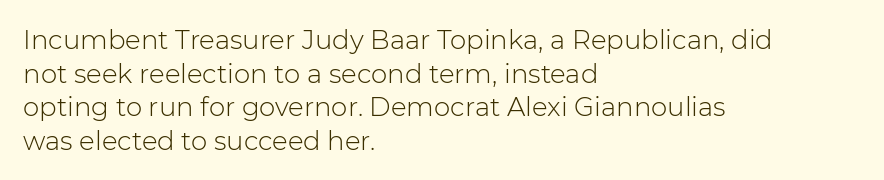
Interline gaps are of average width in this sample. In terms of posture, this sample is upright. Teacher's note: observe the even left margin — that is flush-left alignment. The cut favours lightness, reaching ordinary text weight at its darkest.
